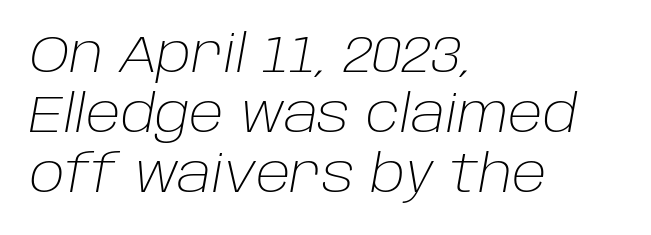
{"italic": "yes", "lean": "right", "slant_degrees": 10, "bold": "no", "weight": "light", "width": "normal", "stroke_contrast": "low", "x_height": "large", "monospaced": "no", "underline": "no", "align": "left", "line_spacing": "tight", "line_spacing_ratio": 1.15, "letter_spacing": "normal", "letter_spacing_em": 0.0, "glyph_px": 52}
